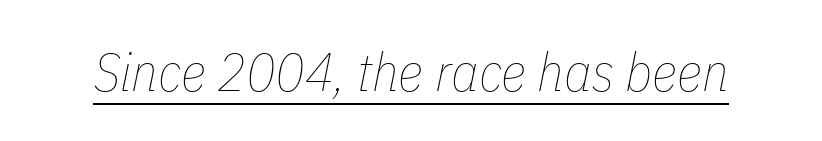
Q: Is the text bold? A: No.
Q: Is the text italic (slanted)? A: Yes, it leans right by about 11 degrees.
Q: Is the text underlined? A: Yes.
Q: Is the spacing between letters normal or unusually wide? A: Normal.
Q: Width (condensed, normal, or wide)? A: Condensed.
Q: Stroke contrast? A: Low.
Q: x-height? A: Medium.
Q: Monospaced? A: No.
